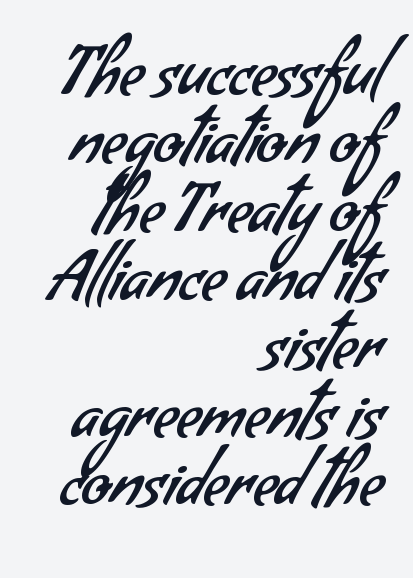
Descenders hang freely into open space. The rag falls on the left side of this text block. Successive baselines arrive quickly, one right under another. Tracking here is standard; glyphs follow each other at the usual distance. The typesetting does not lean heavy: it is not bold. Here the designer chose a conventional face with non-uniform glyph widths.
